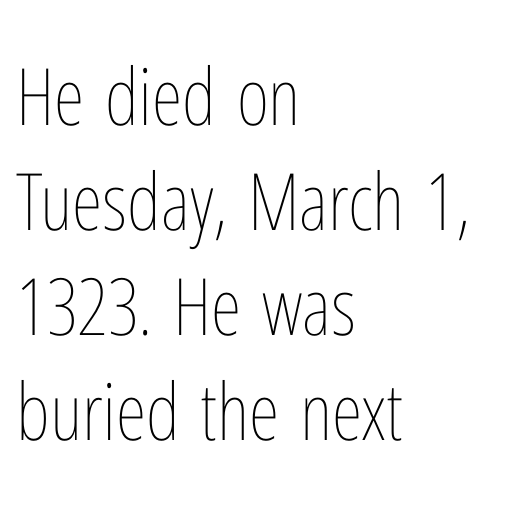
The image shows 79 px thin, condensed type, upright; set left-aligned, normal line spacing (1.33x), normal letter spacing, not underlined; low stroke contrast and a medium x-height.
